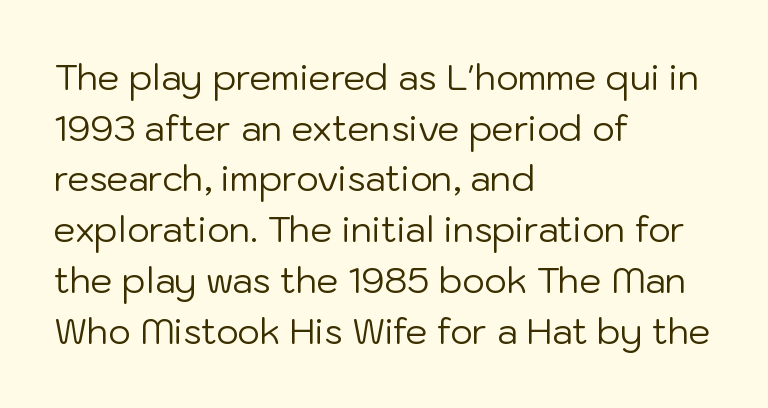
The image shows 35 px regular-weight sans-serif type, upright; set left-aligned, normal line spacing (1.45x), normal letter spacing, not underlined; low stroke contrast and a medium x-height.
